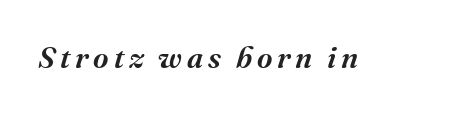
Q: Is the text italic (slanted)? A: Yes, it leans right by about 16 degrees.
Q: Is the typeface a serif or a sans-serif typeface? A: Serif.
Q: Is the text underlined? A: No.
Q: Width (condensed, normal, or wide)? A: Normal.
Q: Stroke contrast? A: Medium.
Q: x-height? A: Medium.
Q: Monospaced? A: No.
